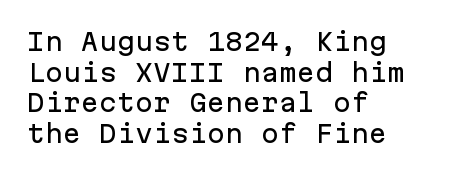
The image shows 24 px text type, upright; set left-aligned, normal line spacing (1.28x), normal letter spacing, not underlined.
